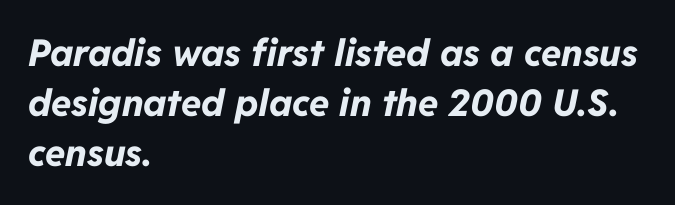
{"italic": "yes", "lean": "right", "slant_degrees": 11, "bold": "yes", "weight": "bold", "width": "normal", "stroke_contrast": "low", "x_height": "medium", "monospaced": "no", "underline": "no", "align": "left", "line_spacing": "normal", "line_spacing_ratio": 1.35, "letter_spacing": "normal", "letter_spacing_em": 0.0, "glyph_px": 37}
